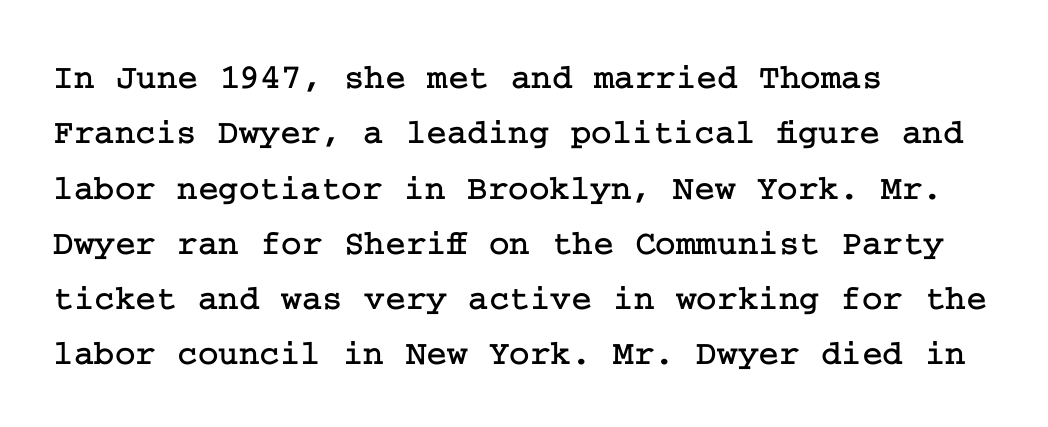
The image shows 35 px serif type, upright; set left-aligned, normal line spacing (1.58x), normal letter spacing, not underlined; low stroke contrast and a medium x-height.
